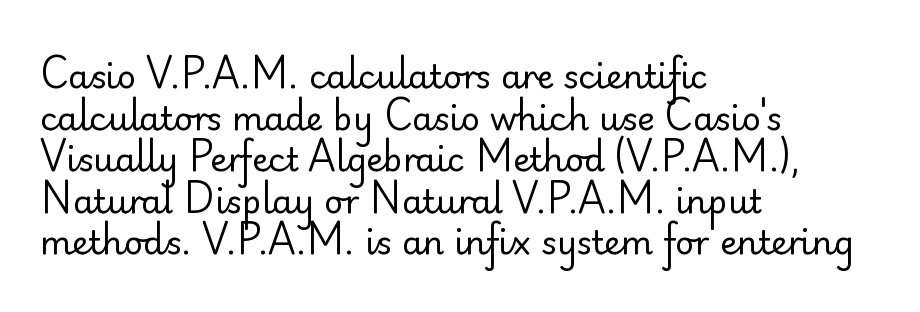
The image shows 33 px regular-weight sans-serif type, upright; set left-aligned, normal line spacing (1.26x), normal letter spacing, not underlined; low stroke contrast and a small x-height.
